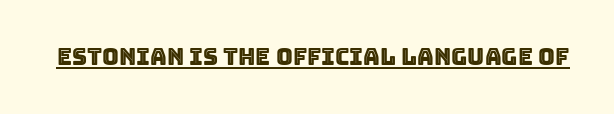
{"italic": "no", "underline": "yes", "letter_spacing": "normal", "letter_spacing_em": 0.0, "glyph_px": 23}
